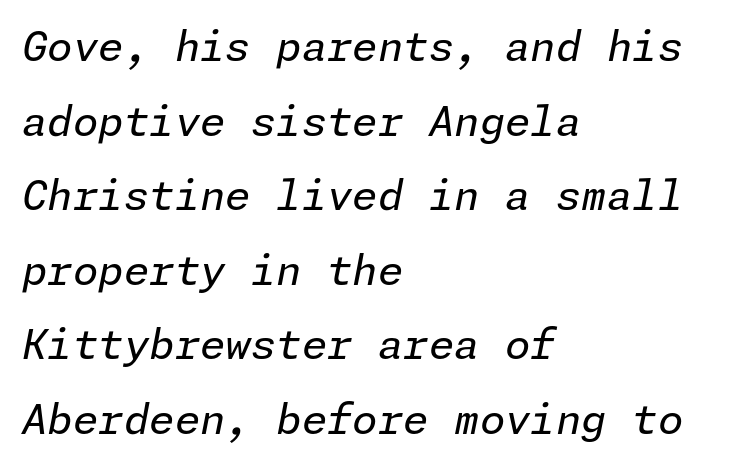
Q: Is the text bold? A: No.
Q: Is the text italic (slanted)? A: Yes, it leans right by about 11 degrees.
Q: Is the text underlined? A: No.
Q: How is the paragraph aligned? A: Left-aligned.
Q: Is the spacing between letters normal or unusually wide? A: Normal.
Q: Width (condensed, normal, or wide)? A: Normal.
Q: Stroke contrast? A: Low.
Q: x-height? A: Medium.
